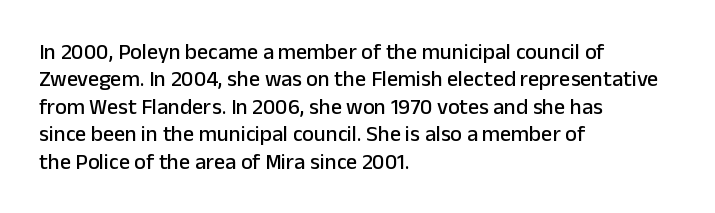
Letter spacing: default. Words float on clear page, feet unadorned. Every stem runs plumb, perpendicular to the baseline. Is there much room between lines? A standard amount, neither cramped nor airy. Reading down the block, your eye returns to a fixed left position each line.
